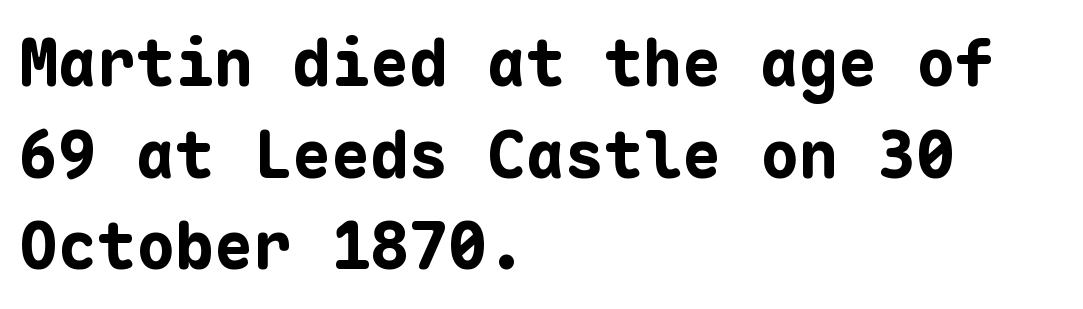
The image shows 65 px bold sans-serif type, upright, monospaced; set left-aligned, normal line spacing (1.41x), normal letter spacing, not underlined; low stroke contrast and a medium x-height.
